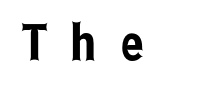
The image shows 50 px condensed sans-serif type, upright; set unusually wide letter spacing (+0.49 em), not underlined; low stroke contrast and a medium x-height.
